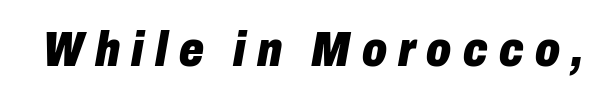
Q: Is the text bold? A: Yes.
Q: Is the text italic (slanted)? A: Yes, it leans right by about 10 degrees.
Q: Is the text underlined? A: No.
Q: Is the spacing between letters normal or unusually wide? A: Unusually wide.
Q: Width (condensed, normal, or wide)? A: Condensed.
Q: Stroke contrast? A: Low.
Q: x-height? A: Medium.
Q: Monospaced? A: No.
